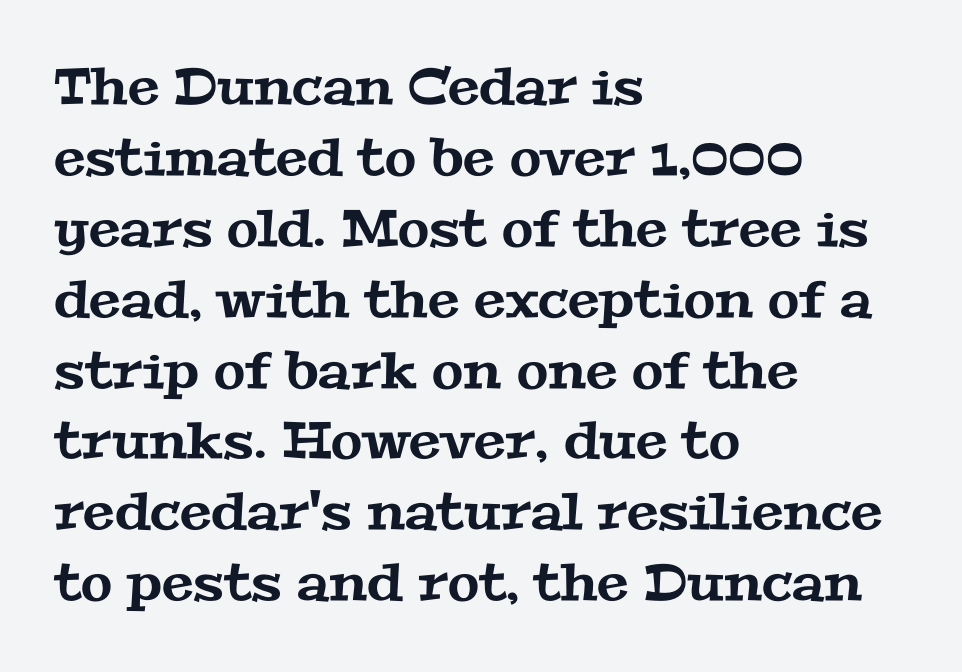
Q: Is the typeface a serif or a sans-serif typeface? A: Serif.
Q: Is the text underlined? A: No.
Q: How is the paragraph aligned? A: Left-aligned.
Q: Is the spacing between letters normal or unusually wide? A: Normal.
Q: Is the spacing between lines tight, normal or loose? A: Normal.
Q: Width (condensed, normal, or wide)? A: Wide.
Q: Stroke contrast? A: Medium.
Q: x-height? A: Medium.
Q: Monospaced? A: No.
